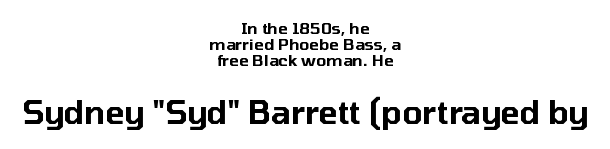
Q: Is the text italic (slanted)? A: No, it is upright.
Q: Is the typeface a serif or a sans-serif typeface? A: Sans-serif.
Q: Is the text underlined? A: No.
Q: How is the paragraph aligned? A: Centered.
Q: Is the spacing between letters normal or unusually wide? A: Normal.
Q: Is the spacing between lines tight, normal or loose? A: Tight.
Q: Which block of text is set in a larger size, the first (top) or the second (bottom)? A: The second (bottom) one.
Q: Width (condensed, normal, or wide)? A: Normal.
Q: Stroke contrast? A: Low.
Q: x-height? A: Medium.
Q: Monospaced? A: No.
